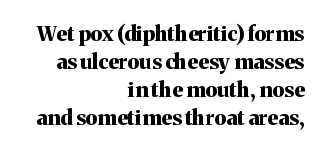
Q: Is the text bold? A: Yes.
Q: Is the text italic (slanted)? A: No, it is upright.
Q: Is the text underlined? A: No.
Q: How is the paragraph aligned? A: Right-aligned.
Q: Is the spacing between letters normal or unusually wide? A: Normal.
Q: Is the spacing between lines tight, normal or loose? A: Normal.
